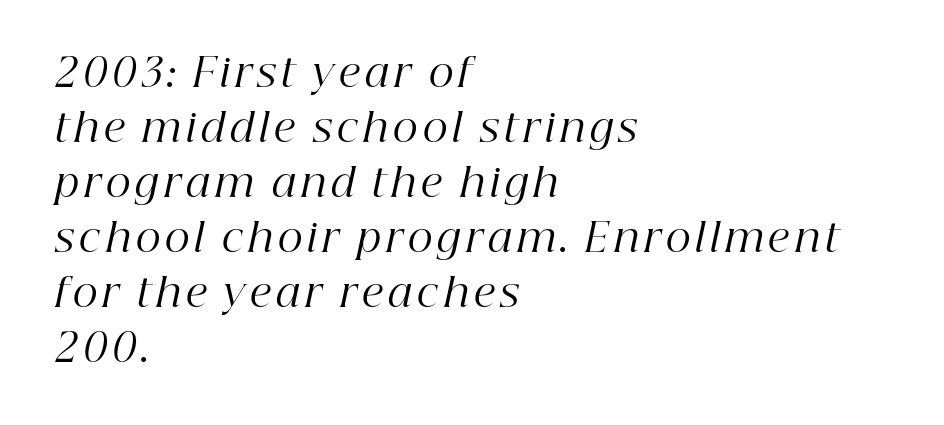
Q: Is the text bold? A: No.
Q: Is the text italic (slanted)? A: Yes, it leans right by about 12 degrees.
Q: Is the typeface a serif or a sans-serif typeface? A: Serif.
Q: Is the text underlined? A: No.
Q: How is the paragraph aligned? A: Left-aligned.
Q: Is the spacing between lines tight, normal or loose? A: Normal.
Q: Width (condensed, normal, or wide)? A: Normal.
Q: Stroke contrast? A: High.
Q: x-height? A: Medium.
Q: Monospaced? A: No.
